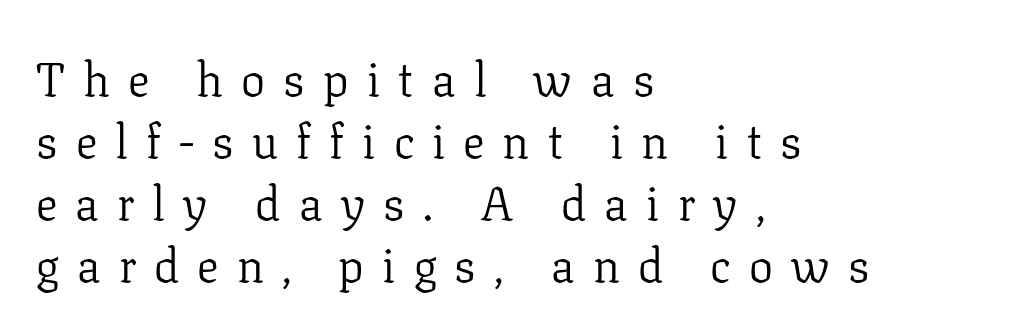
The vertical gap from one line to the next is medium. The letters advance in unequal steps, a hallmark of proportional type. Casual observation: everything's shoved over to the left. This sample uses expanded letter spacing, leaving extra air between glyphs. Compared with a typical body face, this is equally light or lighter still.
